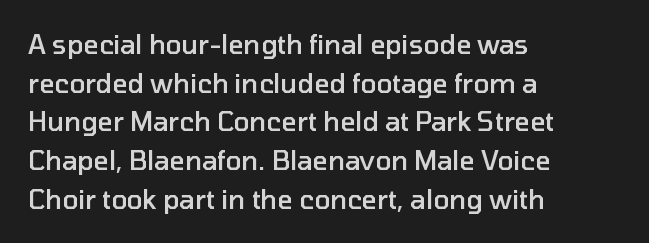
What stands out about the letter spacing? Nothing — it is the standard amount. Where is the straight margin? On the left. The glyphs are unaccompanied by any horizontal stroke below them. Is there any slant? The stems are plumb. The leading is moderate, giving the passage an even texture.
